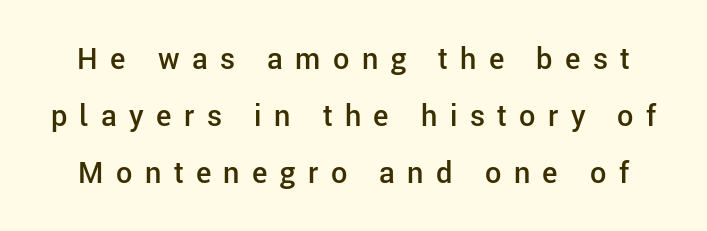
Q: Is the text bold? A: Semi-bold.
Q: Is the text italic (slanted)? A: No, it is upright.
Q: Is the typeface a serif or a sans-serif typeface? A: Sans-serif.
Q: Is the text underlined? A: No.
Q: Is the spacing between letters normal or unusually wide? A: Unusually wide.
Q: Is the spacing between lines tight, normal or loose? A: Loose.
Q: Width (condensed, normal, or wide)? A: Normal.
Q: Stroke contrast? A: Low.
Q: x-height? A: Medium.
Q: Monospaced? A: No.
